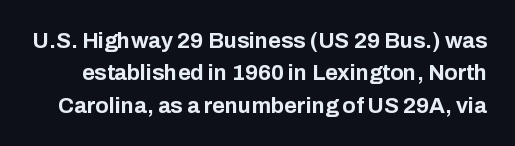
Q: Is the text bold? A: Yes.
Q: Is the text italic (slanted)? A: No, it is upright.
Q: Is the text underlined? A: No.
Q: Is the spacing between letters normal or unusually wide? A: Normal.
Q: Is the spacing between lines tight, normal or loose? A: Normal.
